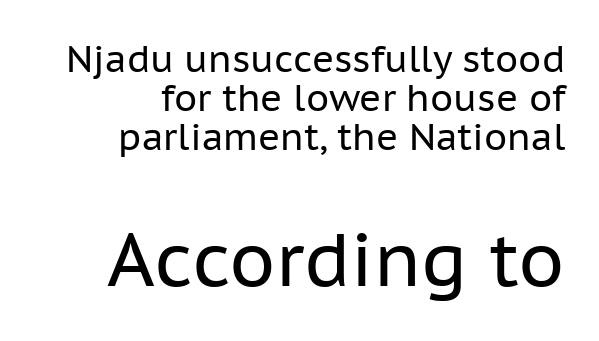
The image shows 74 px regular-weight sans-serif type, upright; set right-aligned, tight line spacing (1.05x), normal letter spacing, not underlined; the second (bottom) block is 2.0x larger; low stroke contrast and a medium x-height.
